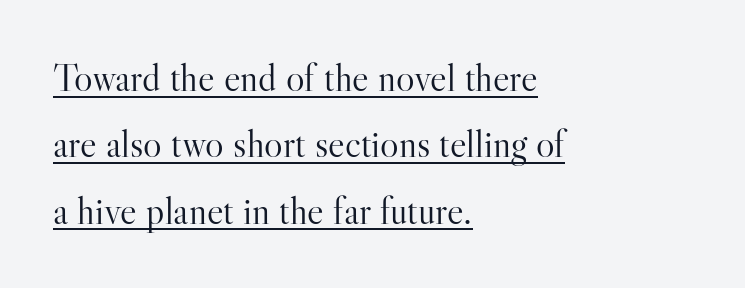
The words here are underlined. Standard letterfit; no display-style spreading of the glyphs. The rag falls on the right side of this text block. The rendering uses a moderate line-height, typical for paragraphs. Stroke mass is kept to a normal reading level or below. Look at the bottom of the vertical strokes: they flare into serifs here.
